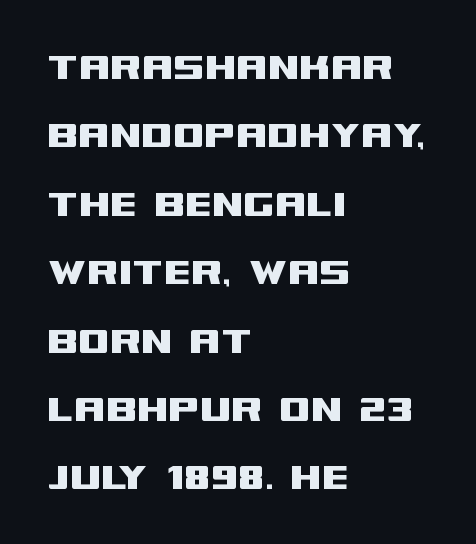
The image shows 45 px wide sans-serif type, upright; set left-aligned, normal line spacing (1.52x), normal letter spacing, not underlined; medium stroke contrast and a large x-height.
